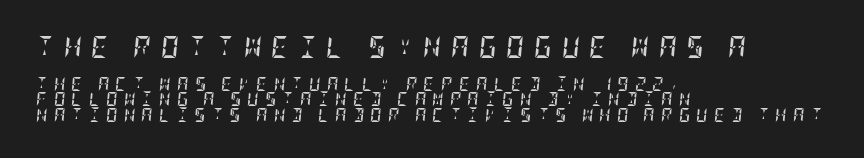
Q: Is the text bold? A: Yes.
Q: Is the text italic (slanted)? A: Yes, it leans right by about 5 degrees.
Q: Is the text underlined? A: No.
Q: How is the paragraph aligned? A: Left-aligned.
Q: Is the spacing between letters normal or unusually wide? A: Unusually wide.
Q: Is the spacing between lines tight, normal or loose? A: Tight.
Q: Which block of text is set in a larger size, the first (top) or the second (bottom)? A: The first (top) one.
